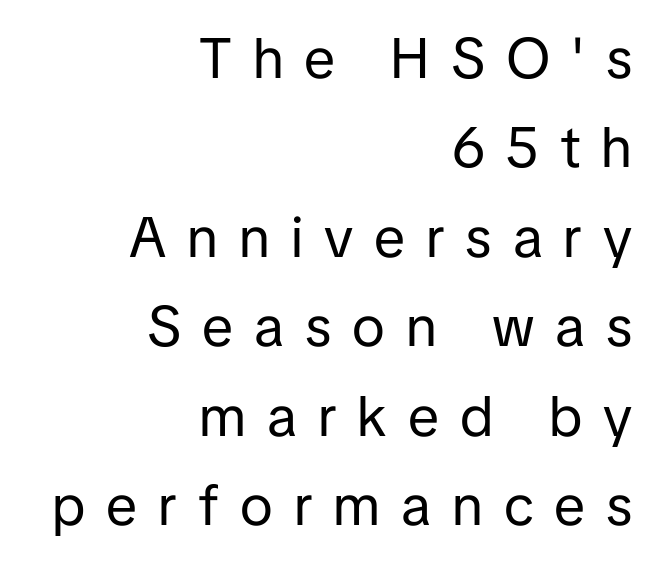
Baseline-to-baseline distance is the conventional proportion of letter height. Stroke terminals: plain, sans-serif. Note the varied advance widths — an 'i' is clearly narrower than an 'm'. The gaps between neighbouring characters are conspicuously large. Characters remain perfectly vertical along every line. Where is the straight margin? On the right.
